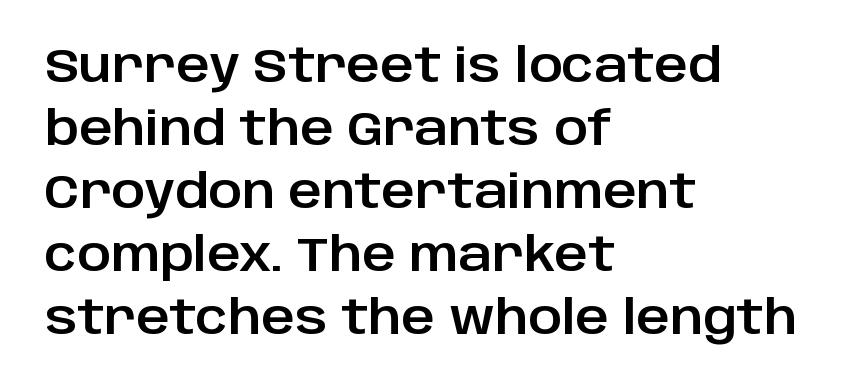
The image shows 46 px sans-serif type, upright; set left-aligned, normal line spacing (1.37x), normal letter spacing, not underlined; low stroke contrast and a large x-height.
